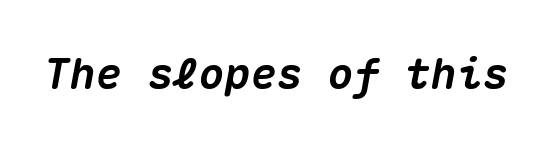
Q: Is the text bold? A: Yes.
Q: Is the text italic (slanted)? A: Yes, it leans right by about 10 degrees.
Q: Is the text underlined? A: No.
Q: Is the spacing between letters normal or unusually wide? A: Normal.
Q: Width (condensed, normal, or wide)? A: Normal.
Q: Stroke contrast? A: Medium.
Q: x-height? A: Medium.
Q: Monospaced? A: Yes.
